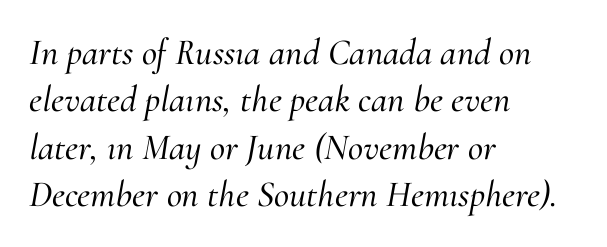
The image shows 37 px serif type, italic (leaning right); set left-aligned, normal line spacing (1.28x), normal letter spacing, not underlined; medium stroke contrast and a small x-height.
